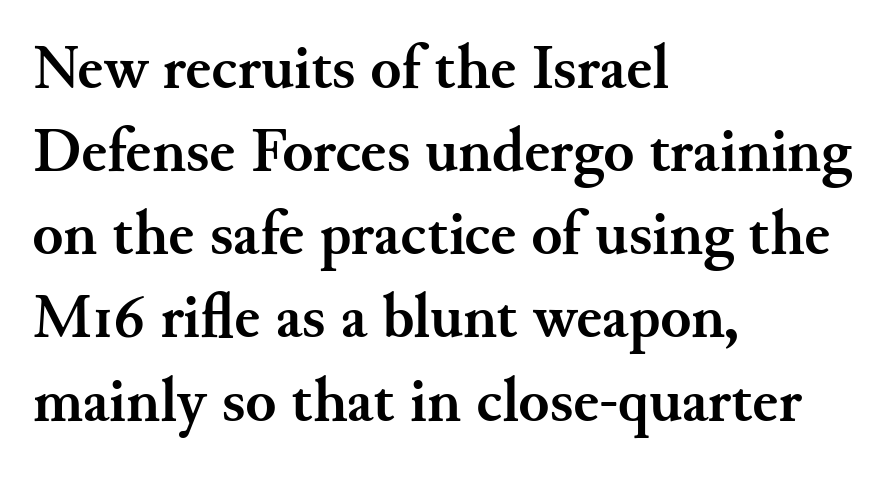
Plain, unruled lines of type. Regarding serifs, this sample has them. Heavy, bold letterforms. Proportional: the letters do not fall into vertical columns.
